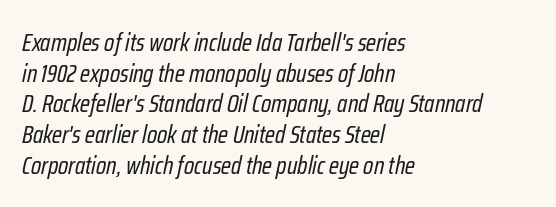
Q: Is the text bold? A: No.
Q: Is the text italic (slanted)? A: Yes, it leans right by about 12 degrees.
Q: Is the text underlined? A: No.
Q: How is the paragraph aligned? A: Left-aligned.
Q: Is the spacing between letters normal or unusually wide? A: Normal.
